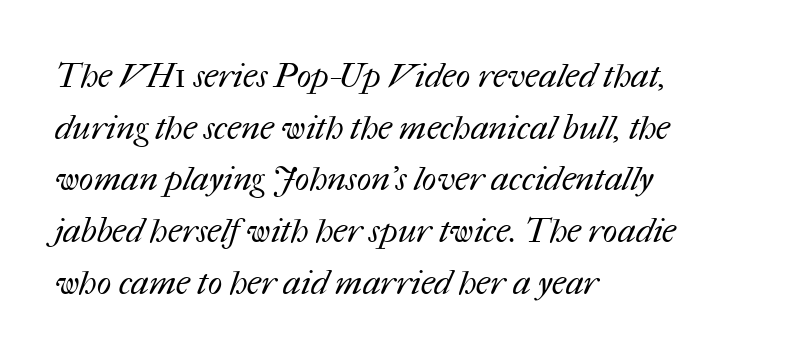
{"bold": "no", "weight": "regular", "width": "normal", "stroke_contrast": "medium", "x_height": "medium", "monospaced": "no", "underline": "no", "align": "left", "line_spacing": "normal", "line_spacing_ratio": 1.52, "letter_spacing": "normal", "letter_spacing_em": 0.0, "glyph_px": 34}
